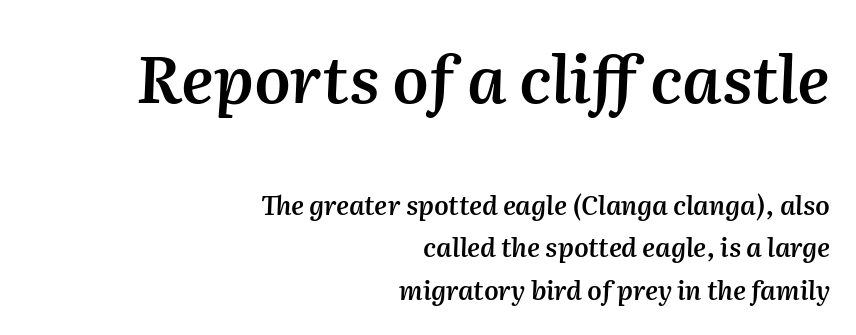
Q: Is the text bold? A: Semi-bold.
Q: Is the text italic (slanted)? A: Yes, it leans right by about 2 degrees.
Q: Is the text underlined? A: No.
Q: How is the paragraph aligned? A: Right-aligned.
Q: Is the spacing between letters normal or unusually wide? A: Normal.
Q: Is the spacing between lines tight, normal or loose? A: Normal.
Q: Which block of text is set in a larger size, the first (top) or the second (bottom)? A: The first (top) one.
Q: Width (condensed, normal, or wide)? A: Normal.
Q: Stroke contrast? A: Medium.
Q: x-height? A: Medium.
Q: Monospaced? A: No.
